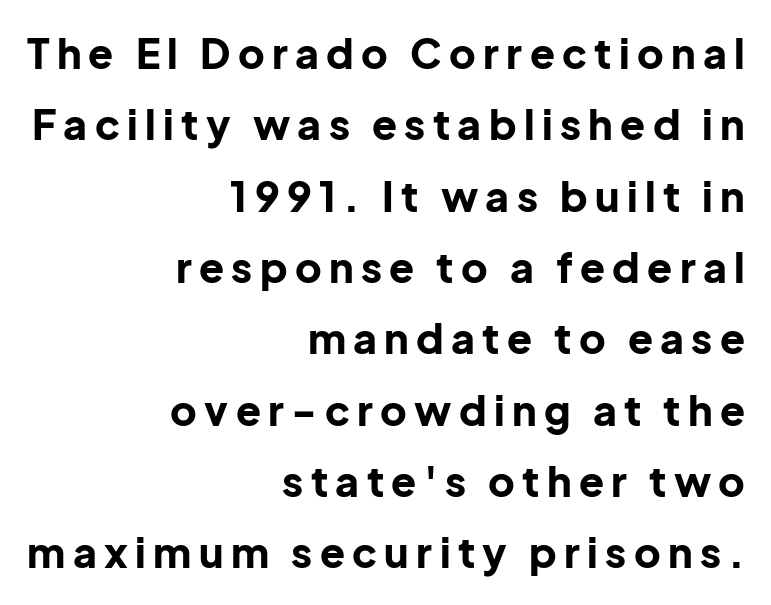
Q: Is the text bold? A: Yes.
Q: Is the text italic (slanted)? A: No, it is upright.
Q: Is the typeface a serif or a sans-serif typeface? A: Sans-serif.
Q: Is the text underlined? A: No.
Q: How is the paragraph aligned? A: Right-aligned.
Q: Width (condensed, normal, or wide)? A: Normal.
Q: Stroke contrast? A: Low.
Q: x-height? A: Medium.
Q: Monospaced? A: No.
